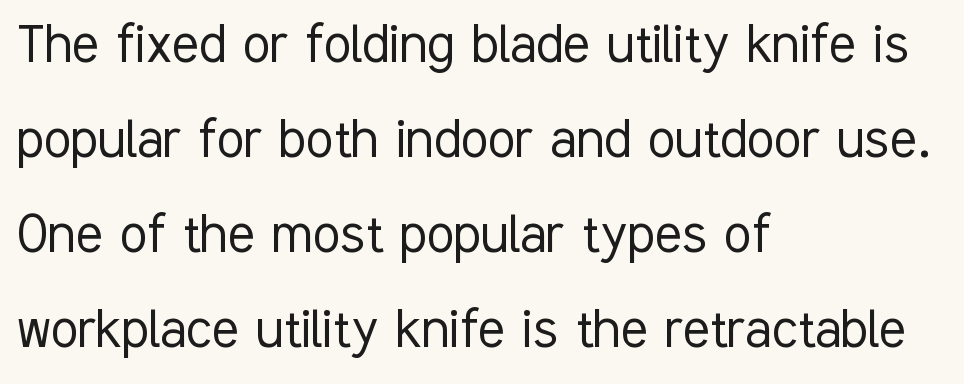
Q: Is the text bold? A: No.
Q: Is the text italic (slanted)? A: No, it is upright.
Q: Is the typeface a serif or a sans-serif typeface? A: Sans-serif.
Q: Is the text underlined? A: No.
Q: How is the paragraph aligned? A: Left-aligned.
Q: Is the spacing between letters normal or unusually wide? A: Normal.
Q: Is the spacing between lines tight, normal or loose? A: Normal.
Q: Width (condensed, normal, or wide)? A: Condensed.
Q: Stroke contrast? A: Low.
Q: x-height? A: Medium.
Q: Monospaced? A: No.
